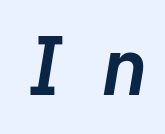
The image shows 79 px semibold type, italic (leaning right); set unusually wide letter spacing (+0.5 em), not underlined; low stroke contrast and a medium x-height.
